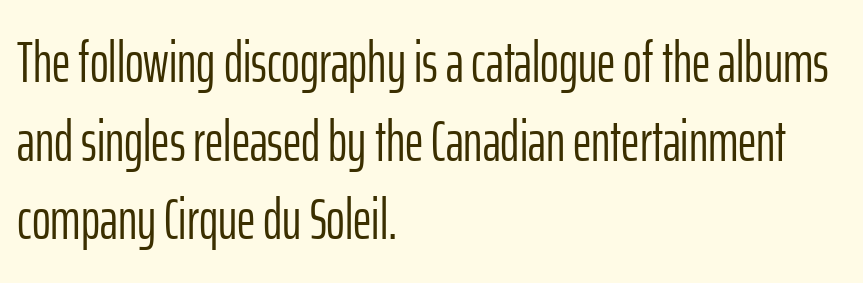
{"serif": "no", "italic": "no", "bold": "no", "weight": "light", "width": "condensed", "stroke_contrast": "low", "x_height": "medium", "monospaced": "no", "underline": "no", "align": "left", "line_spacing": "normal", "line_spacing_ratio": 1.38, "letter_spacing": "normal", "letter_spacing_em": 0.0, "glyph_px": 57}
